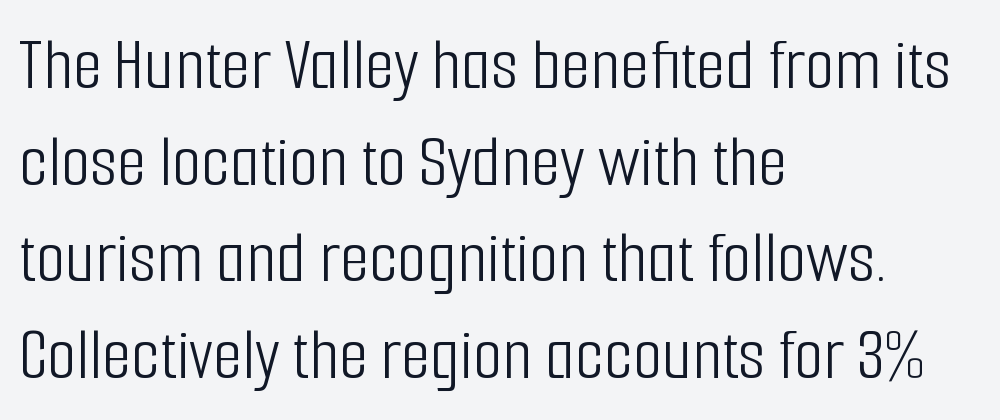
Q: Is the text bold? A: No.
Q: Is the text italic (slanted)? A: No, it is upright.
Q: Is the typeface a serif or a sans-serif typeface? A: Sans-serif.
Q: Is the text underlined? A: No.
Q: How is the paragraph aligned? A: Left-aligned.
Q: Is the spacing between letters normal or unusually wide? A: Normal.
Q: Is the spacing between lines tight, normal or loose? A: Normal.
Q: Width (condensed, normal, or wide)? A: Condensed.
Q: Stroke contrast? A: Low.
Q: x-height? A: Medium.
Q: Monospaced? A: No.
